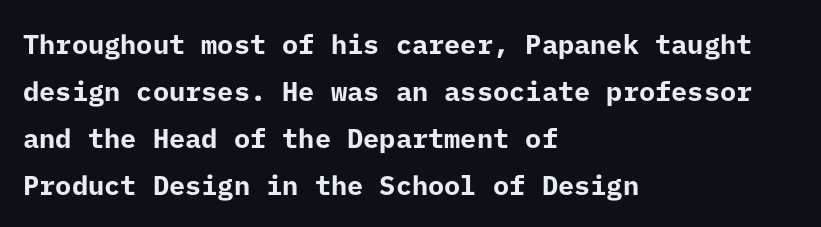
Q: Is the text bold? A: Yes.
Q: Is the text italic (slanted)? A: No, it is upright.
Q: Is the text underlined? A: No.
Q: How is the paragraph aligned? A: Left-aligned.
Q: Is the spacing between letters normal or unusually wide? A: Normal.
